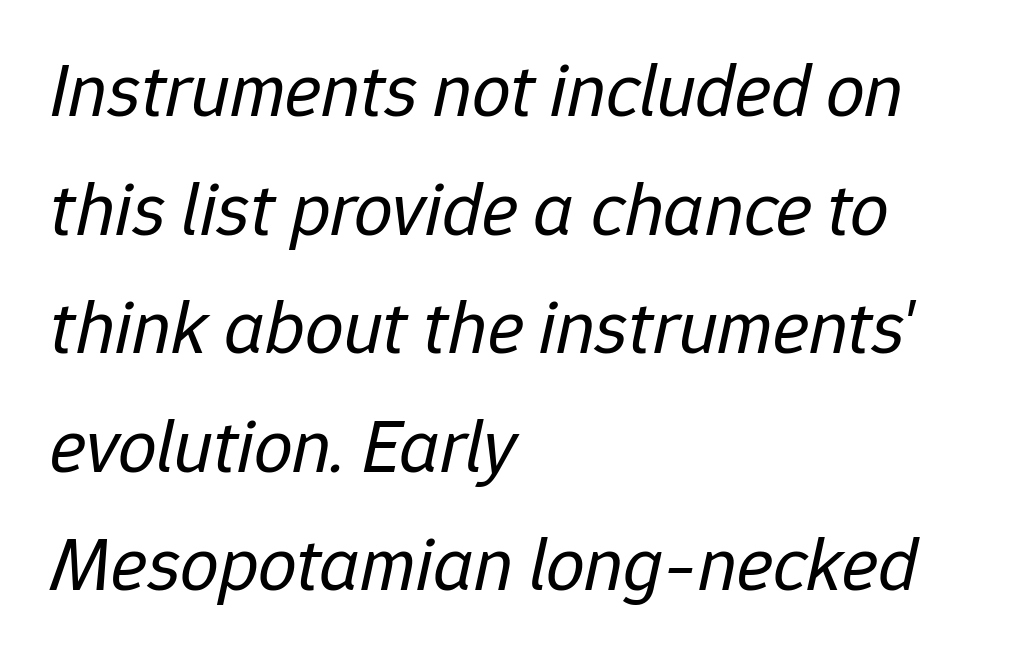
{"italic": "yes", "lean": "right", "slant_degrees": 12, "bold": "no", "weight": "regular", "width": "normal", "stroke_contrast": "low", "x_height": "medium", "monospaced": "no", "underline": "no", "align": "left", "line_spacing": "normal", "line_spacing_ratio": 1.54, "letter_spacing": "normal", "letter_spacing_em": 0.0, "glyph_px": 77}
